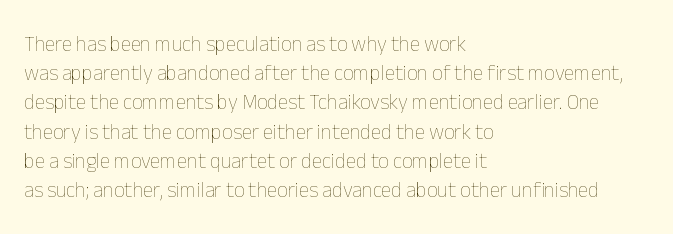
Q: Is the text bold? A: No.
Q: Is the text italic (slanted)? A: No, it is upright.
Q: Is the text underlined? A: No.
Q: How is the paragraph aligned? A: Left-aligned.
Q: Is the spacing between letters normal or unusually wide? A: Normal.
Q: Is the spacing between lines tight, normal or loose? A: Normal.
